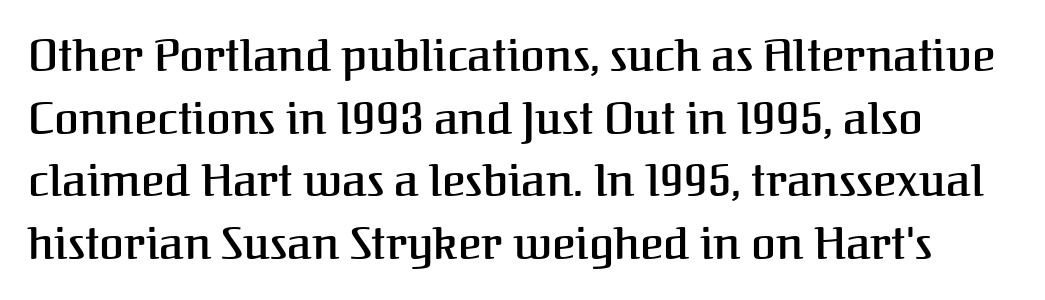
Look at the tracking — it's just the regular setting, nothing added. The rendering uses a semibold face; strokes are thickened but not to full bold. In terms of leading, this rendering sits right in the middle. Varying glyph widths throughout — classic text-font behaviour. Honestly, there is no underline to notice here at all.
